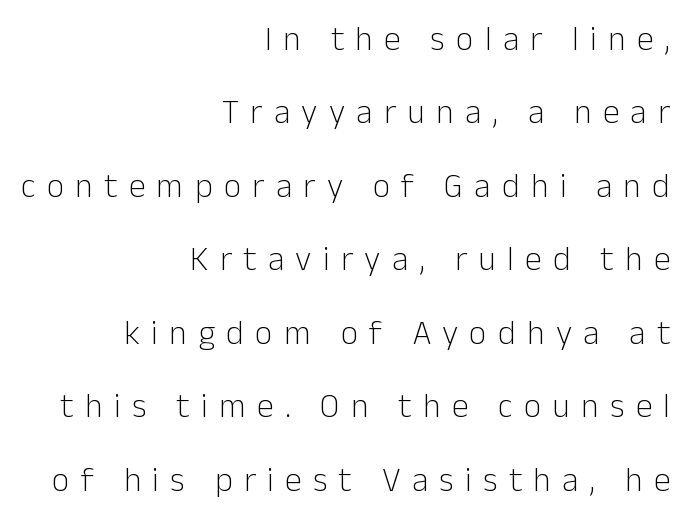
The face used here is proportionally spaced, like ordinary book or web type. Stroke thickness stays within the range of a standard reading face or lighter. Does the leading feel generous? Absolutely, it's lavish. Quick note: not italic, upright. The typeface chosen for these lines omits serifs. Short note: letters widely spaced.
